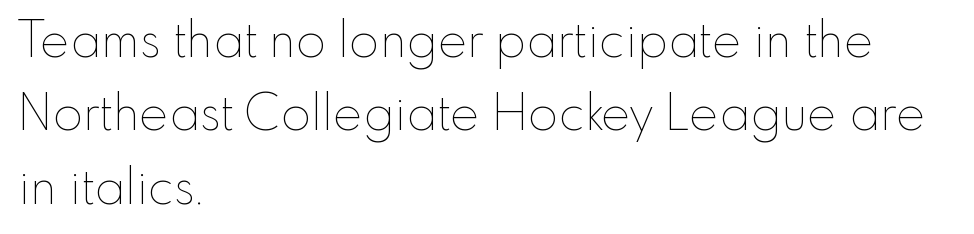
Weight: in the light-to-regular range. The passage shown has conventional tracking throughout. A bare baseline throughout the passage. If you drew a line through each stem, it would be perfectly vertical.
